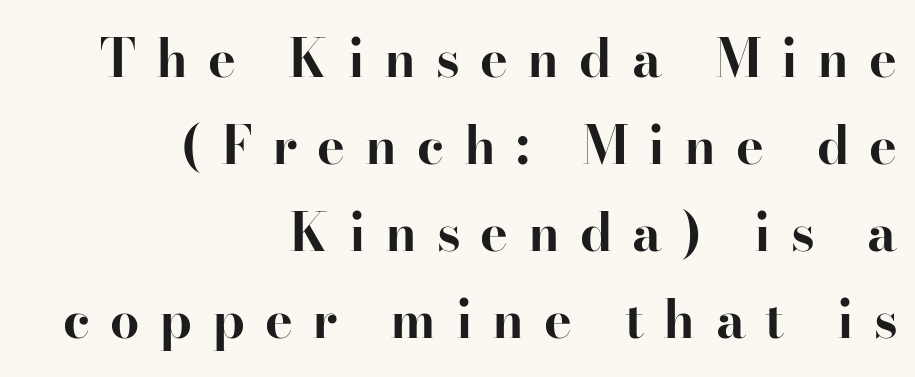
{"serif": "yes", "italic": "no", "bold": "yes", "weight": "bold", "width": "normal", "stroke_contrast": "high", "x_height": "small", "monospaced": "no", "underline": "no", "align": "right", "line_spacing": "normal", "line_spacing_ratio": 1.67, "letter_spacing": "wide", "letter_spacing_em": 0.38, "glyph_px": 52}
